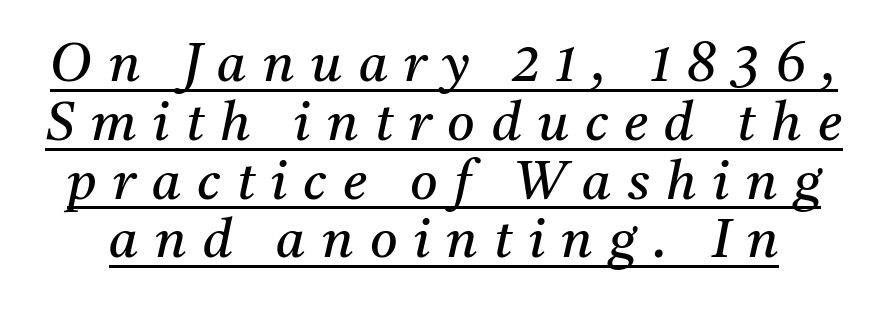
The cut favours lightness, reaching ordinary text weight at its darkest. Notice how the stems are inclined rather than vertical — that's the hallmark of italics. The letterforms stand isolated, each surrounded by extra space. A typesetter would call this leading minimal, almost set solid. This rendering employs a face with finishing strokes, i.e., a serif.
